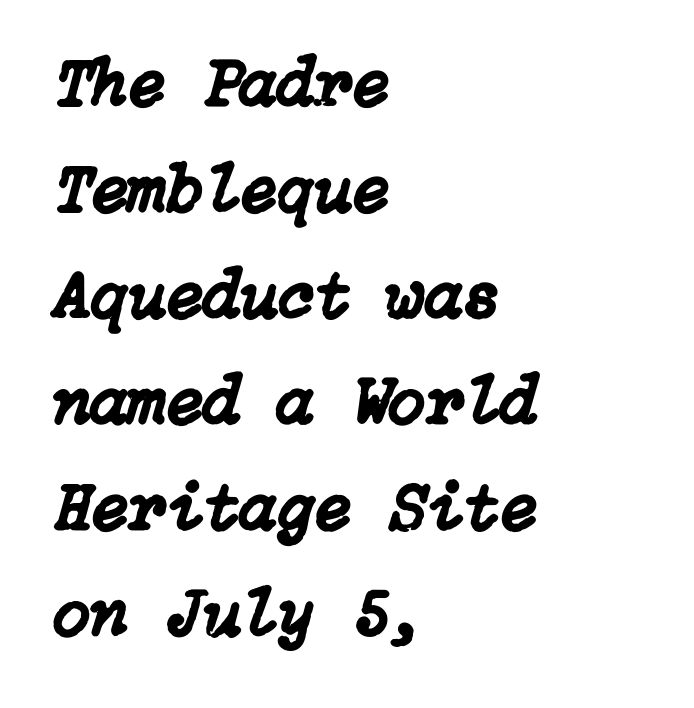
The image shows 68 px text type, italic (leaning right); set left-aligned, normal line spacing (1.56x), normal letter spacing, not underlined; low stroke contrast and a medium x-height.
